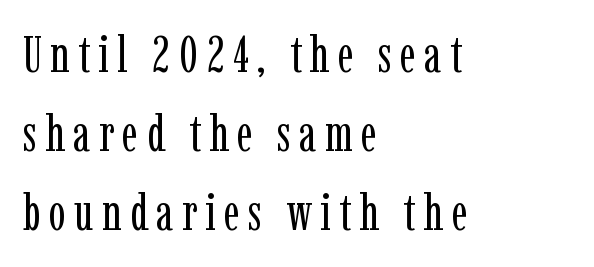
Q: Is the text bold? A: No.
Q: Is the text italic (slanted)? A: No, it is upright.
Q: Is the typeface a serif or a sans-serif typeface? A: Serif.
Q: Is the text underlined? A: No.
Q: How is the paragraph aligned? A: Left-aligned.
Q: Is the spacing between lines tight, normal or loose? A: Normal.
Q: Width (condensed, normal, or wide)? A: Condensed.
Q: Stroke contrast? A: Low.
Q: x-height? A: Medium.
Q: Monospaced? A: No.
